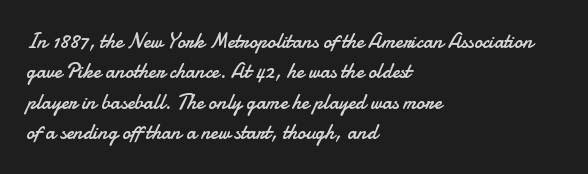
Letter spacing: default. Ink coverage per letter is moderate at most. The rag falls on the right side of this text block. Descenders are the only things crossing below the line. This block has exactly the height ordinary leading produces.
